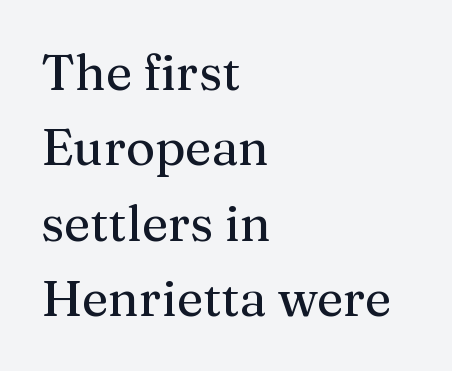
{"serif": "yes", "italic": "no", "width": "normal", "stroke_contrast": "medium", "x_height": "medium", "monospaced": "no", "underline": "no", "align": "left", "line_spacing": "normal", "line_spacing_ratio": 1.51, "letter_spacing": "normal", "letter_spacing_em": 0.0, "glyph_px": 50}
